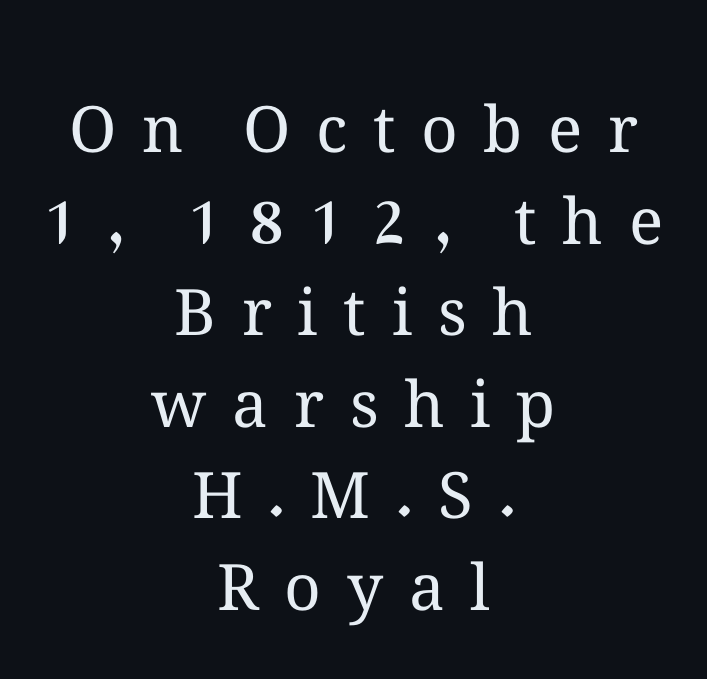
A light-to-regular cut is what we see here. Proportional: the letters do not fall into vertical columns. Every stem runs plumb, perpendicular to the baseline. Short and long lines alike share a common midpoint.
